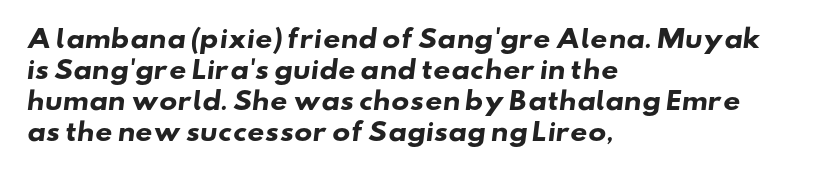
{"bold": "yes", "underline": "no", "align": "left", "line_spacing": "normal", "line_spacing_ratio": 1.29, "letter_spacing": "normal", "letter_spacing_em": 0.0, "glyph_px": 24}
